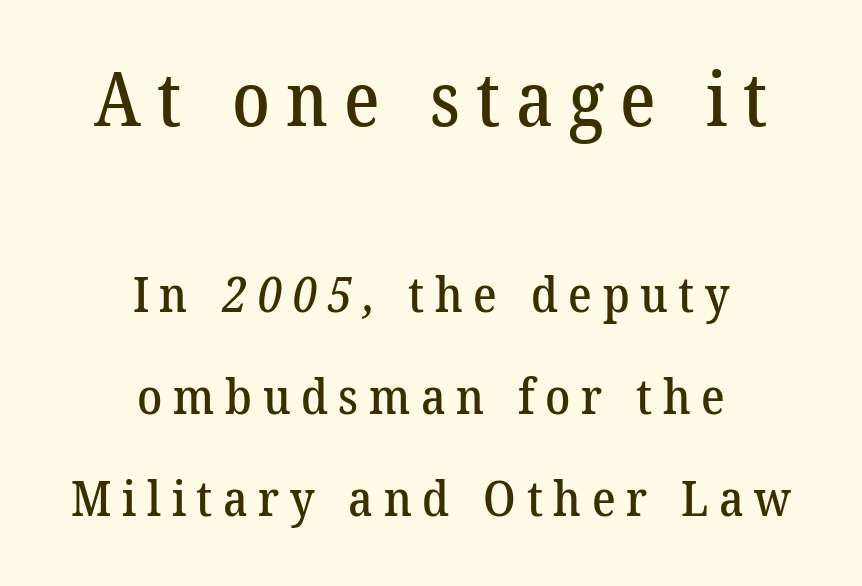
The image shows 75 px serif type; set centered, loose line spacing (2.04x), unusually wide letter spacing (+0.21 em), not underlined; the first (top) block is 1.5x larger; low stroke contrast and a medium x-height.
